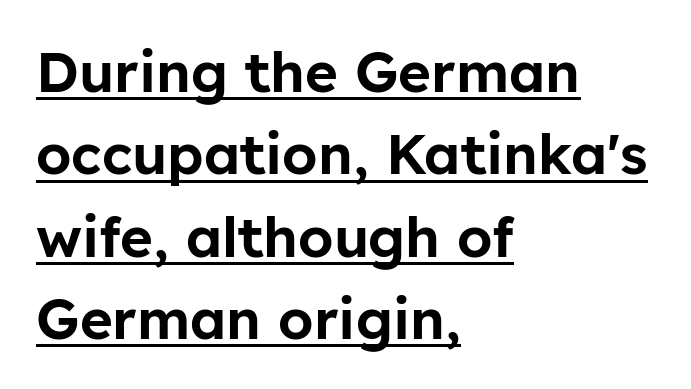
Q: Is the text italic (slanted)? A: No, it is upright.
Q: Is the typeface a serif or a sans-serif typeface? A: Sans-serif.
Q: Is the text underlined? A: Yes.
Q: How is the paragraph aligned? A: Left-aligned.
Q: Is the spacing between letters normal or unusually wide? A: Normal.
Q: Is the spacing between lines tight, normal or loose? A: Normal.
Q: Width (condensed, normal, or wide)? A: Normal.
Q: Stroke contrast? A: Low.
Q: x-height? A: Medium.
Q: Monospaced? A: No.
